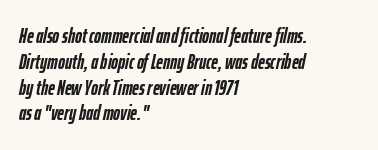
Q: Is the text bold? A: Yes.
Q: Is the text italic (slanted)? A: Yes, it leans right by about 12 degrees.
Q: Is the text underlined? A: No.
Q: How is the paragraph aligned? A: Left-aligned.
Q: Is the spacing between letters normal or unusually wide? A: Normal.
